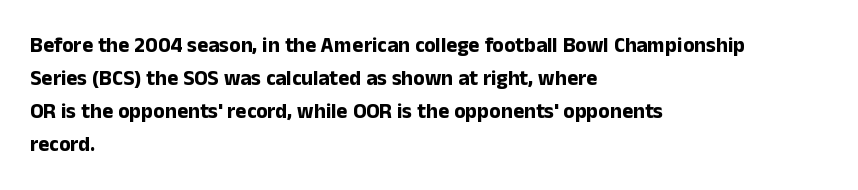
The sample has been set heavy, in full bold. Any mark beneath the type? The region is blank. The ragged edge is on the right, which tells us the setting is flush left. This sample uses plain, unmodified letter spacing. Posture: vertical. Does the leading feel generous? No, just average.
